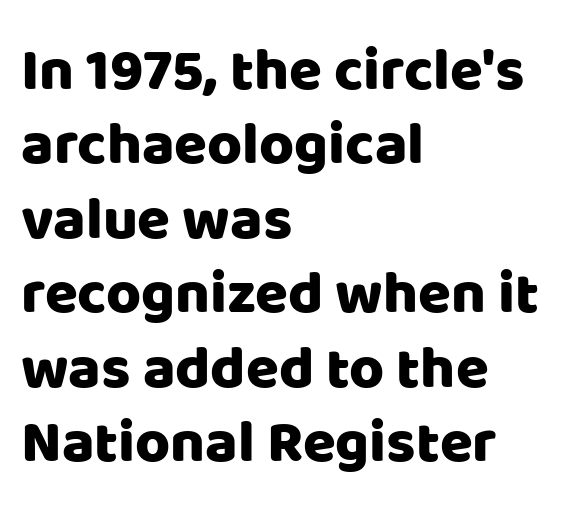
Q: Is the text italic (slanted)? A: No, it is upright.
Q: Is the typeface a serif or a sans-serif typeface? A: Sans-serif.
Q: Is the text underlined? A: No.
Q: How is the paragraph aligned? A: Left-aligned.
Q: Is the spacing between letters normal or unusually wide? A: Normal.
Q: Width (condensed, normal, or wide)? A: Normal.
Q: Stroke contrast? A: Low.
Q: x-height? A: Large.
Q: Monospaced? A: No.
